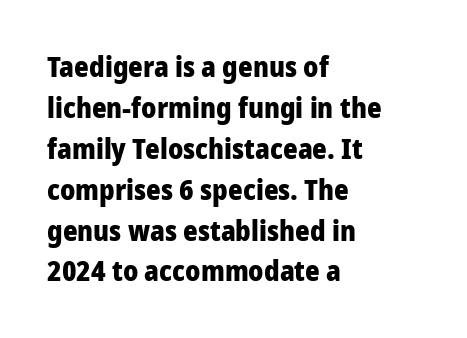
Italic: no, the glyphs are upright roman. In CSS terms this would be text-align: left. Heavy-handed strokes throughout: this text is bold. Nothing sits at the stroke ends, so this counts as sans-serif.
